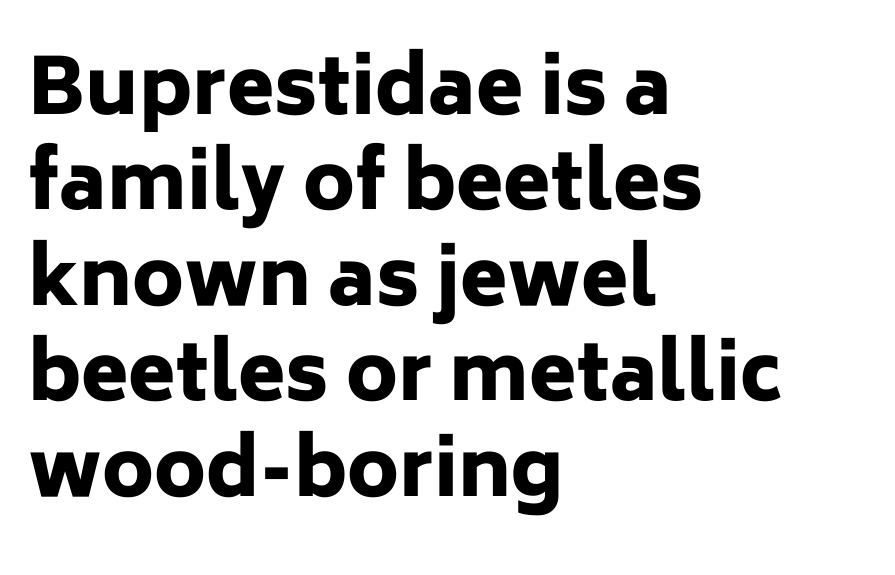
{"serif": "no", "italic": "no", "bold": "yes", "weight": "heavy", "width": "normal", "stroke_contrast": "low", "x_height": "medium", "monospaced": "no", "underline": "no", "align": "left", "line_spacing_ratio": 1.24, "letter_spacing": "normal", "letter_spacing_em": 0.0, "glyph_px": 77}
